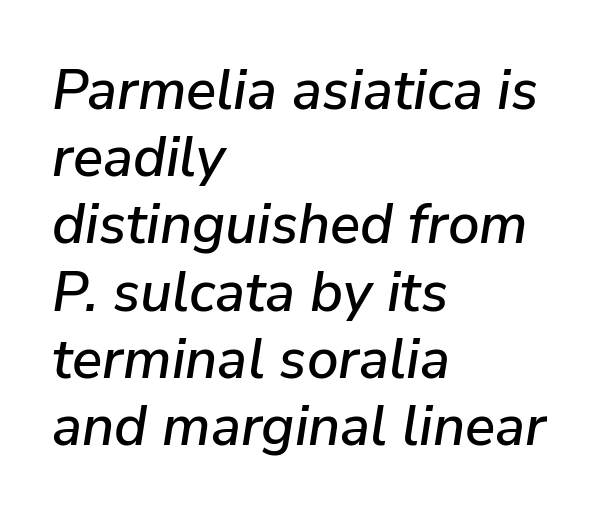
The image shows 56 px text type, italic (leaning right); set left-aligned, line spacing 1.2x, normal letter spacing, not underlined; low stroke contrast and a medium x-height.
